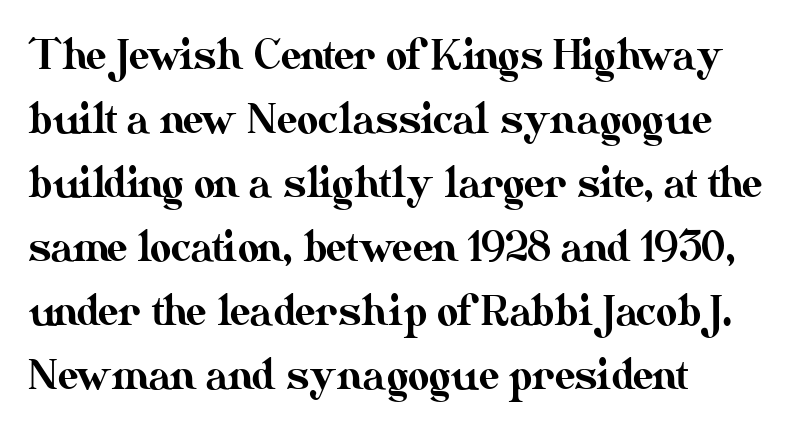
You could call the tracking neutral — neither tight nor loose. This sample uses an upright cut, with every glyph sitting square on the baseline. In terms of leading, this rendering sits right in the middle. Think of a printed novel: that variable character pitch is what you see here.
